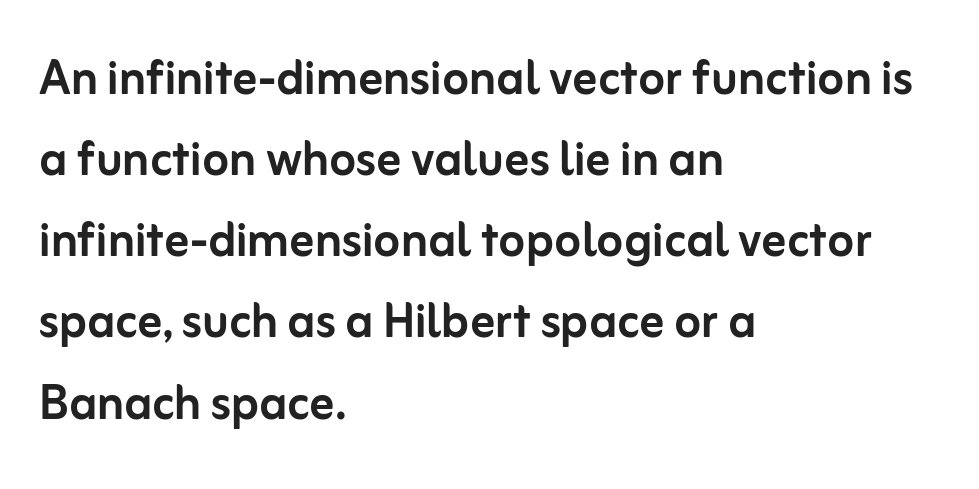
Standard letterfit; no display-style spreading of the glyphs. Nobody drew a line under any word here. The letters carry no serifs — their stems end cleanly without finishing strokes. Notice how descenders clear the ascenders below comfortably — that's standard leading. Posture: upright roman.
